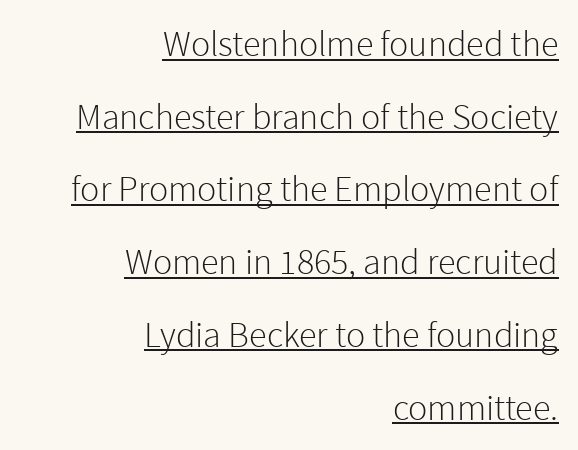
{"serif": "no", "italic": "no", "bold": "no", "weight": "light", "width": "normal", "x_height": "medium", "monospaced": "no", "underline": "yes", "align": "right", "line_spacing": "loose", "line_spacing_ratio": 2.02, "letter_spacing": "normal", "letter_spacing_em": 0.0, "glyph_px": 36}
